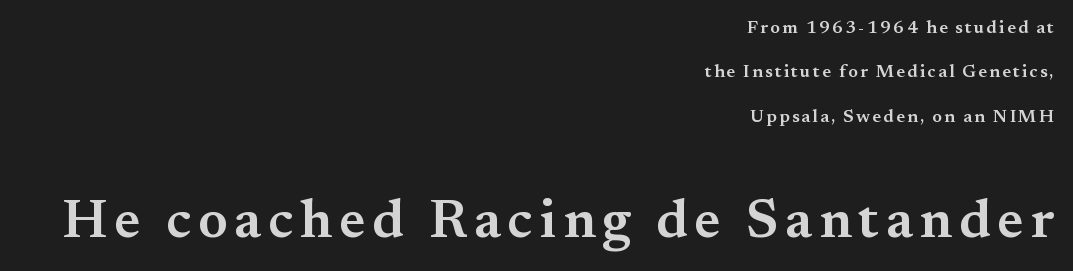
Q: Is the text bold? A: Semi-bold.
Q: Is the text italic (slanted)? A: No, it is upright.
Q: Is the typeface a serif or a sans-serif typeface? A: Serif.
Q: Is the text underlined? A: No.
Q: How is the paragraph aligned? A: Right-aligned.
Q: Is the spacing between lines tight, normal or loose? A: Loose.
Q: Which block of text is set in a larger size, the first (top) or the second (bottom)? A: The second (bottom) one.
Q: Width (condensed, normal, or wide)? A: Normal.
Q: Stroke contrast? A: Medium.
Q: x-height? A: Small.
Q: Monospaced? A: No.
